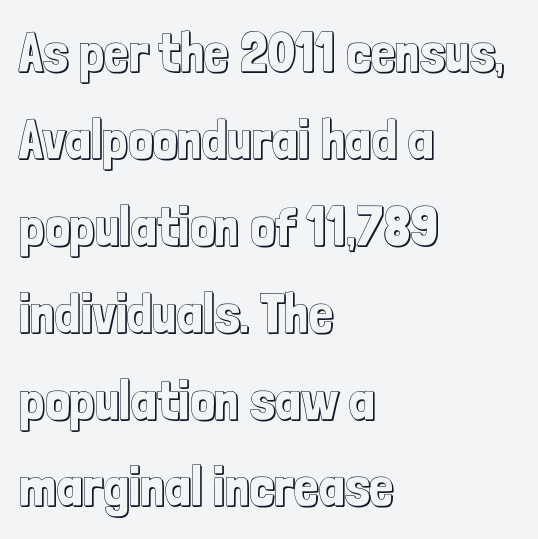
{"italic": "no", "width": "condensed", "x_height": "medium", "monospaced": "no", "underline": "no", "align": "left", "line_spacing": "normal", "line_spacing_ratio": 1.58, "letter_spacing": "normal", "letter_spacing_em": 0.0, "glyph_px": 55}
